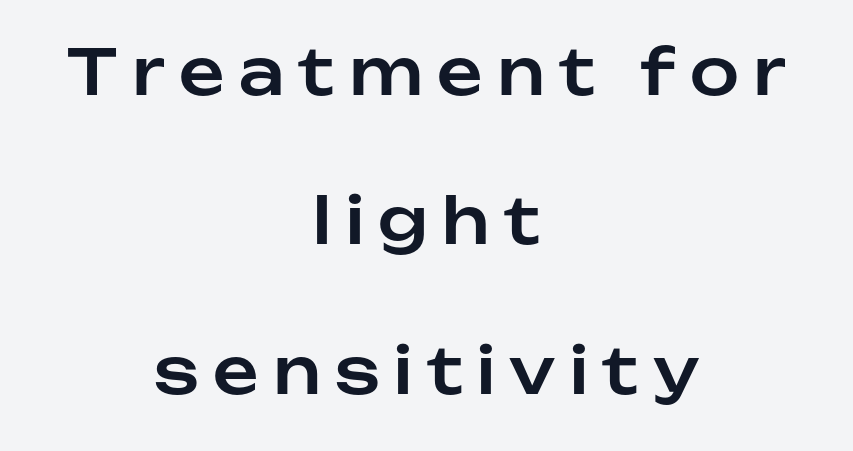
The image shows 63 px sans-serif type, upright; set centered, loose line spacing (2.37x), unusually wide letter spacing (+0.23 em), not underlined; low stroke contrast and a medium x-height.
